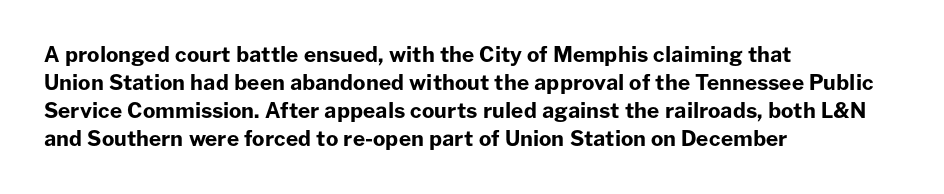
{"italic": "no", "bold": "yes", "underline": "no", "align": "left", "line_spacing": "normal", "line_spacing_ratio": 1.33, "letter_spacing": "normal", "letter_spacing_em": 0.0, "glyph_px": 21}
